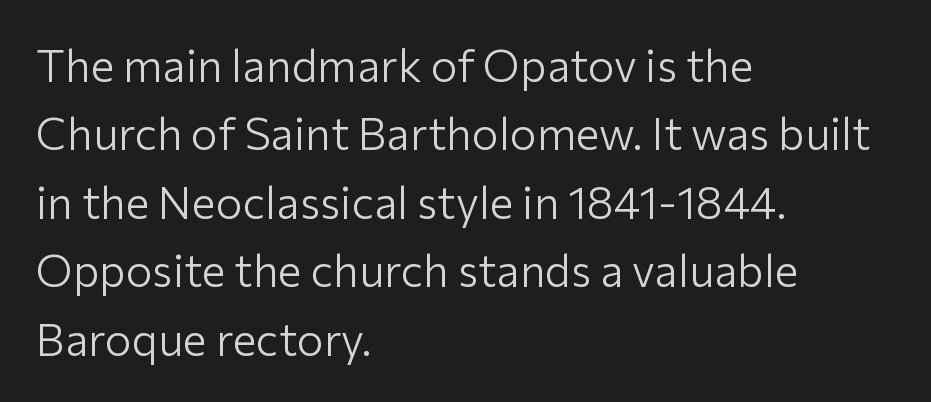
The image shows 45 px light sans-serif type, upright; set left-aligned, normal line spacing (1.52x), normal letter spacing, not underlined; low stroke contrast and a medium x-height.
